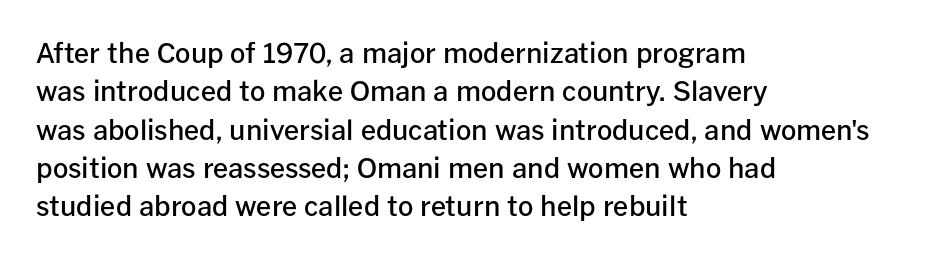
The image shows 27 px text type, upright; set left-aligned, normal line spacing (1.42x), normal letter spacing, not underlined.
